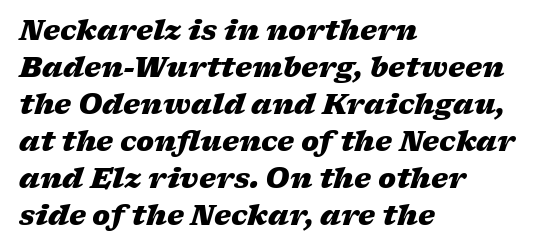
The image shows 27 px bold type, italic (leaning right); set left-aligned, normal line spacing (1.37x), normal letter spacing, not underlined.
